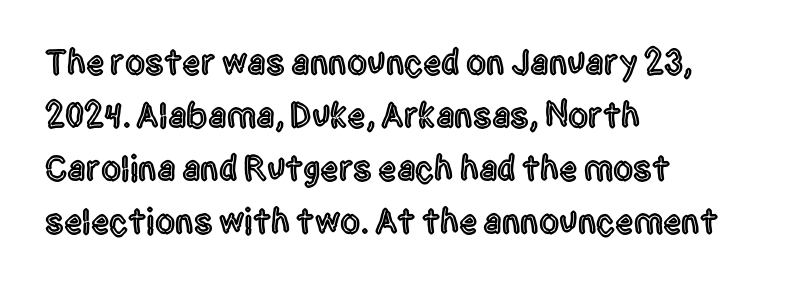
The specimen omits any rule beneath the text block's lines. You could not count columns in this text — the font is proportionally spaced. The rendering anchors every line to the left-hand side. Are there feet on the stems? There aren't — it's a sans. The gaps between neighbouring characters are ordinary and unremarkable. Quick note: interline space is typical.
